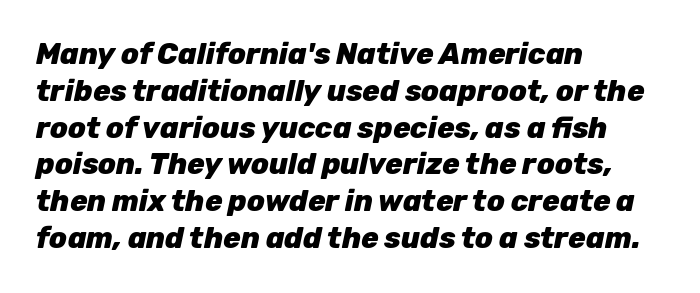
{"italic": "yes", "lean": "right", "slant_degrees": 12, "bold": "yes", "weight": "heavy", "width": "normal", "stroke_contrast": "low", "x_height": "medium", "monospaced": "no", "underline": "no", "align": "left", "line_spacing": "normal", "line_spacing_ratio": 1.27, "letter_spacing": "normal", "letter_spacing_em": 0.0, "glyph_px": 29}
